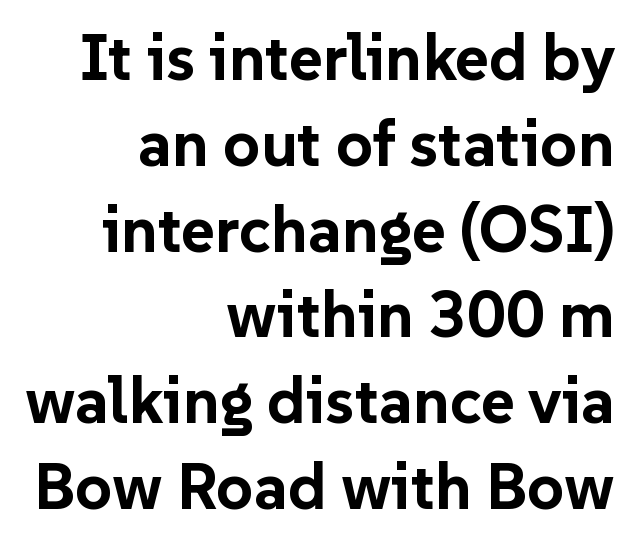
These lines sit exactly where default settings would place them. Stroke thickness is high; the sample reads as a true bold. Style check: upright. The zone under the glyphs is completely vacant. Letter spacing: default.
